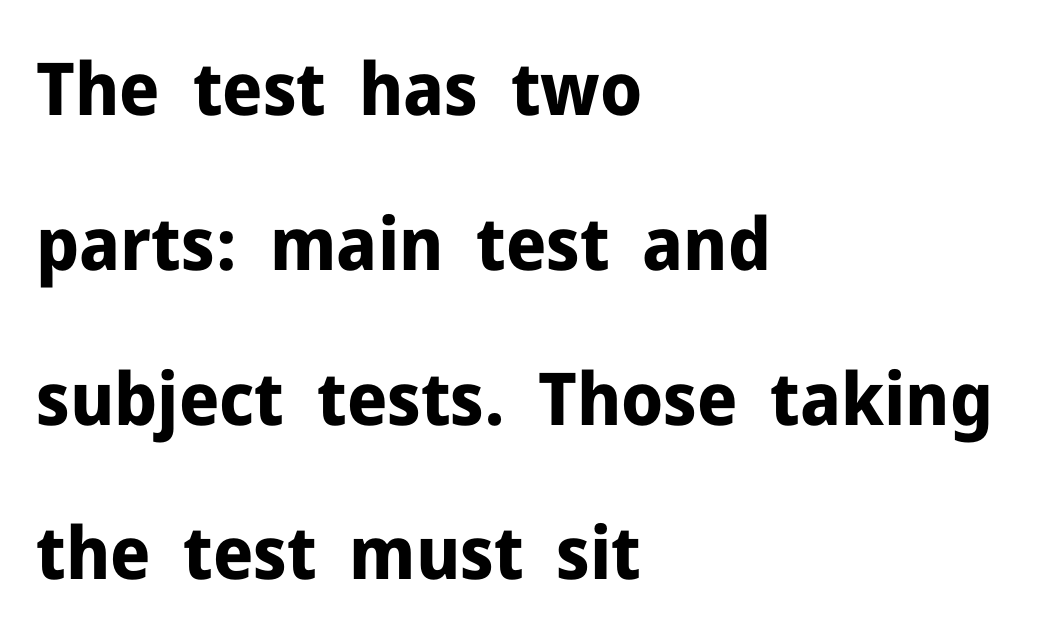
Q: Is the text bold? A: Yes.
Q: Is the text italic (slanted)? A: No, it is upright.
Q: Is the typeface a serif or a sans-serif typeface? A: Sans-serif.
Q: Is the text underlined? A: No.
Q: How is the paragraph aligned? A: Left-aligned.
Q: Is the spacing between letters normal or unusually wide? A: Normal.
Q: Is the spacing between lines tight, normal or loose? A: Loose.
Q: Width (condensed, normal, or wide)? A: Normal.
Q: Stroke contrast? A: Low.
Q: x-height? A: Medium.
Q: Monospaced? A: No.
